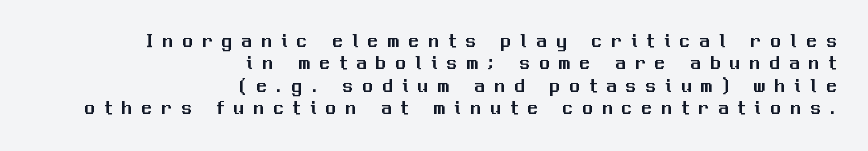
Q: Is the text italic (slanted)? A: No, it is upright.
Q: Is the text underlined? A: No.
Q: How is the paragraph aligned? A: Right-aligned.
Q: Is the spacing between letters normal or unusually wide? A: Unusually wide.
Q: Is the spacing between lines tight, normal or loose? A: Tight.
